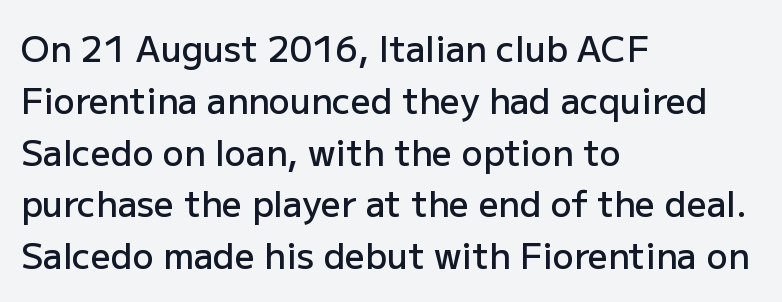
Is this a fixed-width face? No — the glyphs have proportional, varying widths. The type sits square on the baseline with zero lean. A classic flush-left, rag-right setting is used for this passage. Nope, no serifs anywhere on these letters. A clean baseline with only descenders dipping below it.
